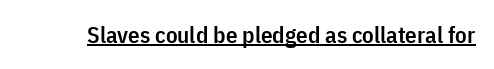
The image shows 23 px text type, upright; set normal letter spacing, underlined.
